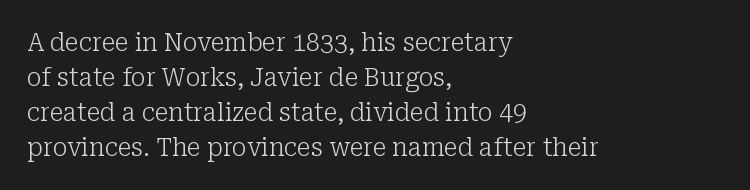
{"italic": "no", "bold": "no", "underline": "no", "align": "left", "line_spacing": "normal", "line_spacing_ratio": 1.4, "letter_spacing": "normal", "letter_spacing_em": 0.0, "glyph_px": 25}
